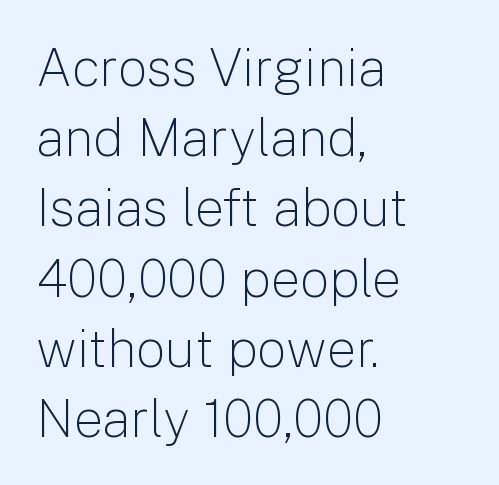
The lettering stays uniformly vertical, giving the passage a roman look. The line-height multiplier appears to be the usual default. No extra ink here — the face is not bold. Just letters on the line, the space beneath them empty. The line texture is even and compact thanks to regular tracking. Proportional: the letters do not fall into vertical columns.
